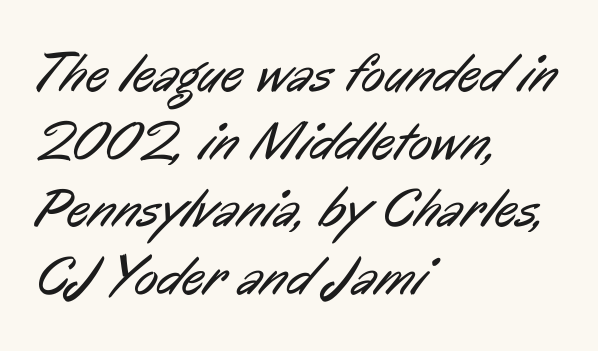
The image shows 55 px regular-weight, condensed sans-serif type; set left-aligned, line spacing 1.23x, normal letter spacing, not underlined; low stroke contrast and a medium x-height.
